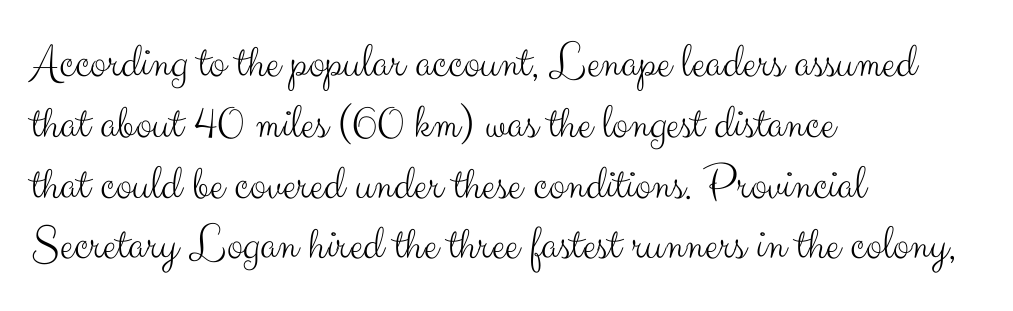
Q: Is the text bold? A: No.
Q: Is the text italic (slanted)? A: Yes.
Q: Is the typeface a serif or a sans-serif typeface? A: Sans-serif.
Q: Is the text underlined? A: No.
Q: How is the paragraph aligned? A: Left-aligned.
Q: Is the spacing between letters normal or unusually wide? A: Normal.
Q: Width (condensed, normal, or wide)? A: Normal.
Q: Stroke contrast? A: Medium.
Q: x-height? A: Small.
Q: Monospaced? A: No.
